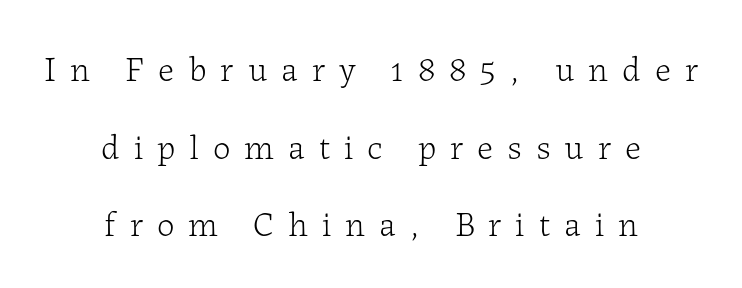
Q: Is the text bold? A: No.
Q: Is the text italic (slanted)? A: No, it is upright.
Q: Is the typeface a serif or a sans-serif typeface? A: Serif.
Q: Is the text underlined? A: No.
Q: How is the paragraph aligned? A: Centered.
Q: Is the spacing between letters normal or unusually wide? A: Unusually wide.
Q: Is the spacing between lines tight, normal or loose? A: Loose.
Q: Width (condensed, normal, or wide)? A: Normal.
Q: Stroke contrast? A: Low.
Q: x-height? A: Medium.
Q: Monospaced? A: No.
